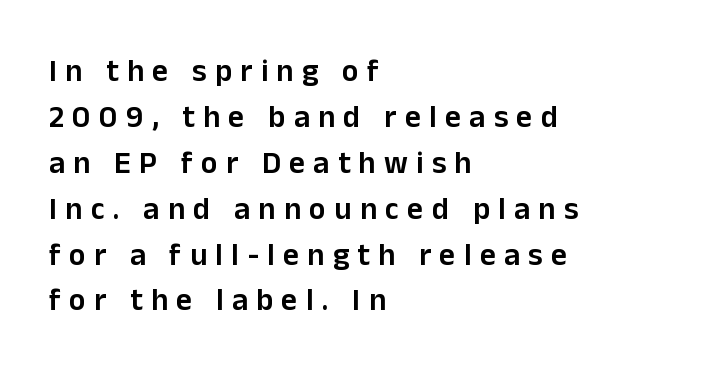
Q: Is the text bold? A: Semi-bold.
Q: Is the text italic (slanted)? A: No, it is upright.
Q: Is the typeface a serif or a sans-serif typeface? A: Sans-serif.
Q: Is the text underlined? A: No.
Q: How is the paragraph aligned? A: Left-aligned.
Q: Is the spacing between letters normal or unusually wide? A: Unusually wide.
Q: Is the spacing between lines tight, normal or loose? A: Normal.
Q: Width (condensed, normal, or wide)? A: Normal.
Q: Stroke contrast? A: Low.
Q: x-height? A: Medium.
Q: Monospaced? A: No.
